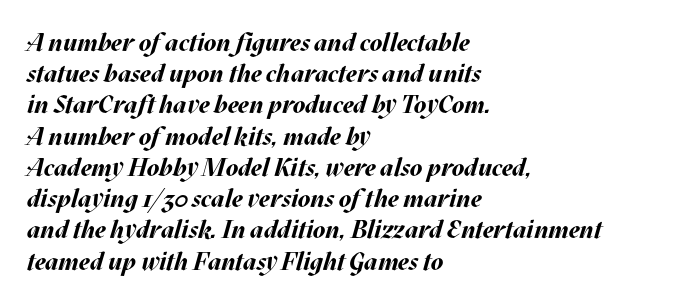
{"italic": "yes", "lean": "right", "slant_degrees": 17, "bold": "yes", "underline": "no", "align": "left", "line_spacing": "normal", "line_spacing_ratio": 1.25, "letter_spacing": "normal", "letter_spacing_em": 0.0, "glyph_px": 25}
